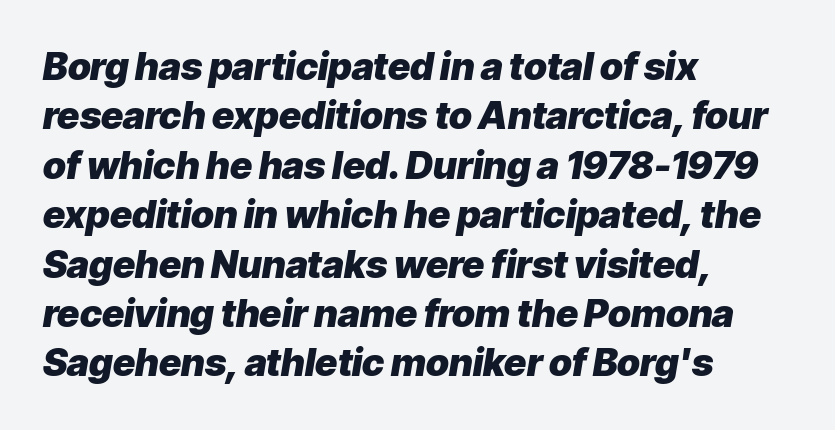
Q: Is the text bold? A: Yes.
Q: Is the text italic (slanted)? A: Yes, it leans right by about 9 degrees.
Q: Is the text underlined? A: No.
Q: How is the paragraph aligned? A: Left-aligned.
Q: Is the spacing between letters normal or unusually wide? A: Normal.
Q: Is the spacing between lines tight, normal or loose? A: Normal.
Q: Width (condensed, normal, or wide)? A: Normal.
Q: Stroke contrast? A: Low.
Q: x-height? A: Medium.
Q: Monospaced? A: No.
